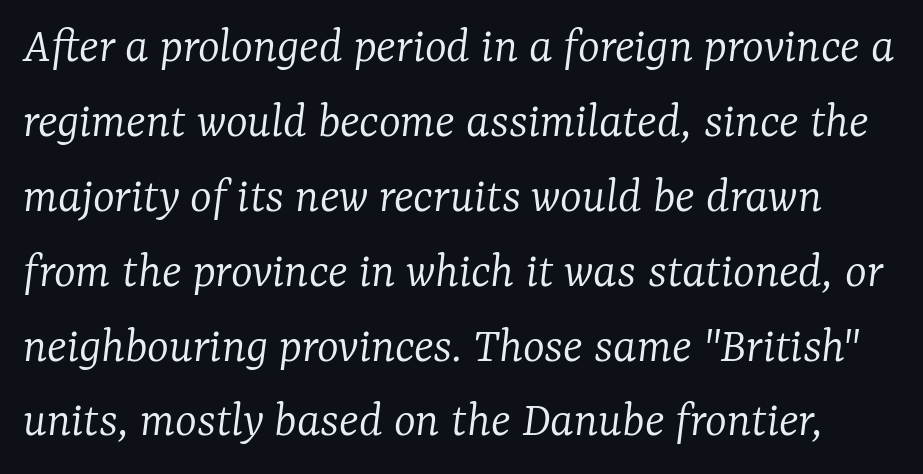
The image shows 52 px light serif type, italic (leaning right); set normal line spacing (1.44x), normal letter spacing, not underlined; low stroke contrast and a medium x-height.
